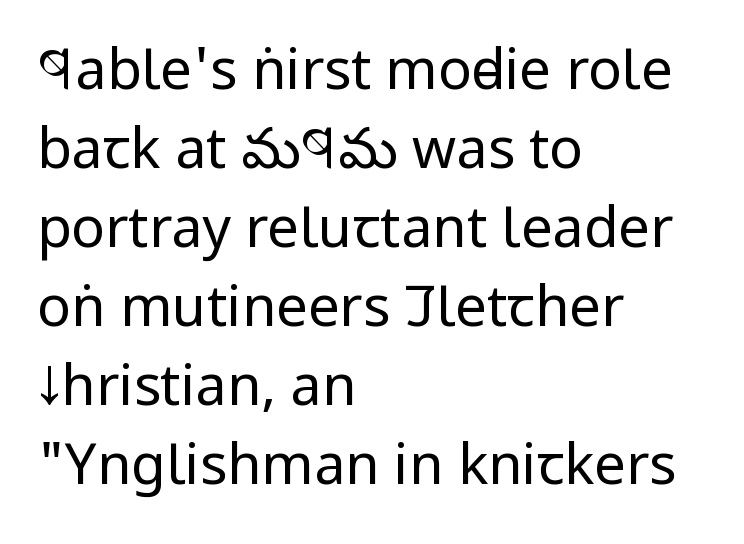
Q: Is the text bold? A: No.
Q: Is the text italic (slanted)? A: No, it is upright.
Q: Is the typeface a serif or a sans-serif typeface? A: Sans-serif.
Q: Is the text underlined? A: No.
Q: How is the paragraph aligned? A: Left-aligned.
Q: Is the spacing between letters normal or unusually wide? A: Normal.
Q: Is the spacing between lines tight, normal or loose? A: Normal.
Q: Width (condensed, normal, or wide)? A: Condensed.
Q: Stroke contrast? A: Low.
Q: x-height? A: Large.
Q: Monospaced? A: No.
